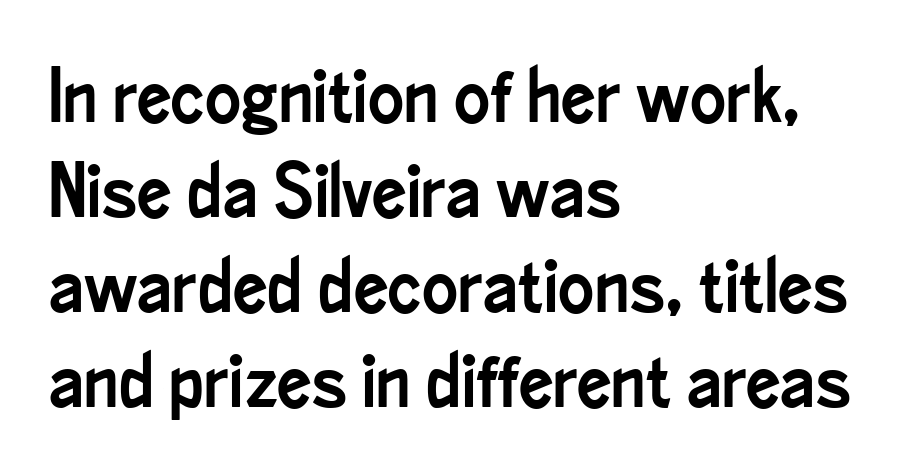
{"serif": "no", "italic": "no", "width": "condensed", "stroke_contrast": "low", "x_height": "small", "monospaced": "no", "underline": "no", "align": "left", "line_spacing": "normal", "line_spacing_ratio": 1.25, "letter_spacing": "normal", "letter_spacing_em": 0.0, "glyph_px": 76}
